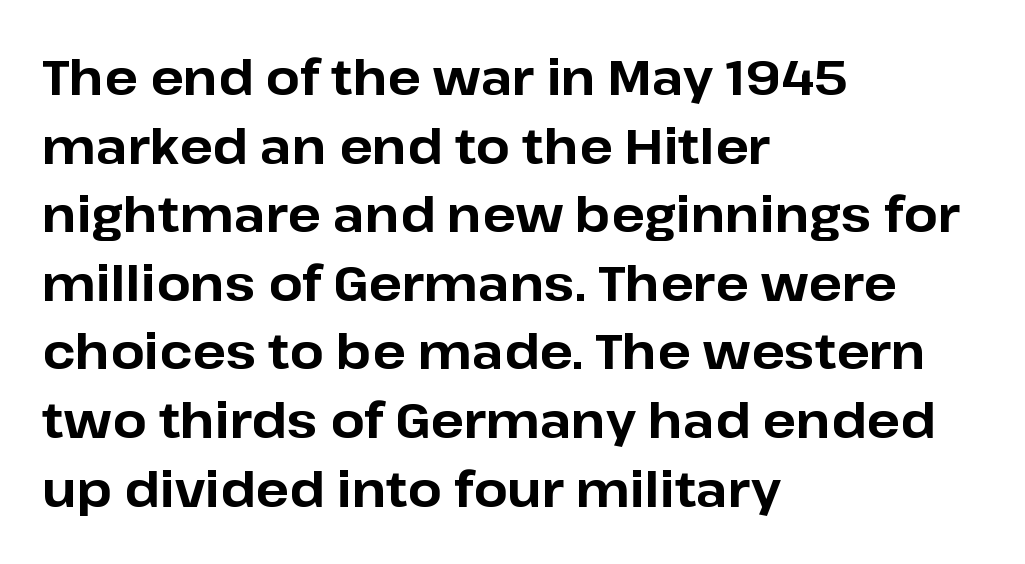
Q: Is the text bold? A: Yes.
Q: Is the text italic (slanted)? A: No, it is upright.
Q: Is the typeface a serif or a sans-serif typeface? A: Sans-serif.
Q: Is the text underlined? A: No.
Q: How is the paragraph aligned? A: Left-aligned.
Q: Is the spacing between letters normal or unusually wide? A: Normal.
Q: Is the spacing between lines tight, normal or loose? A: Normal.
Q: Width (condensed, normal, or wide)? A: Normal.
Q: Stroke contrast? A: Low.
Q: x-height? A: Medium.
Q: Monospaced? A: No.
